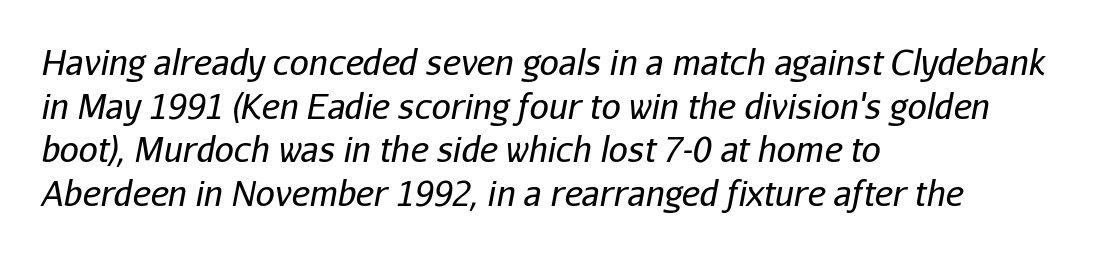
{"italic": "yes", "lean": "right", "slant_degrees": 11, "bold": "no", "weight": "regular", "width": "normal", "stroke_contrast": "low", "x_height": "medium", "monospaced": "no", "underline": "no", "align": "left", "line_spacing": "normal", "line_spacing_ratio": 1.28, "letter_spacing": "normal", "letter_spacing_em": 0.0, "glyph_px": 34}
